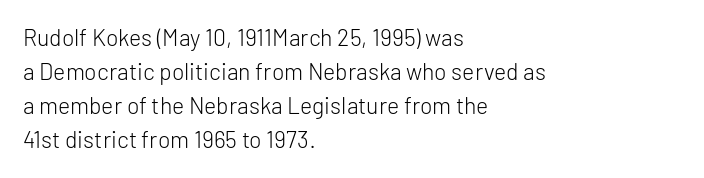
The image shows 23 px text type, upright; set left-aligned, normal line spacing (1.48x), normal letter spacing, not underlined.
